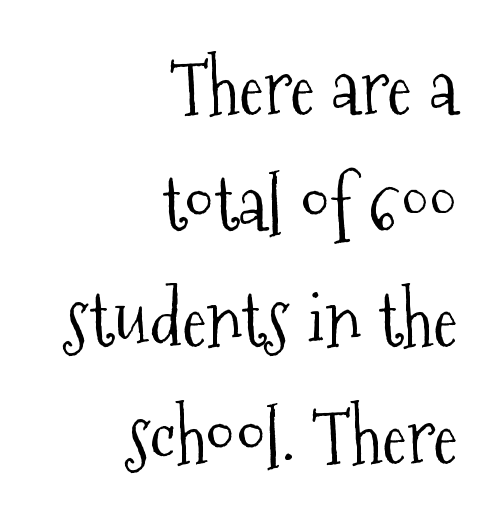
Q: Is the text bold? A: No.
Q: Is the text italic (slanted)? A: No, it is upright.
Q: Is the typeface a serif or a sans-serif typeface? A: Serif.
Q: Is the text underlined? A: No.
Q: How is the paragraph aligned? A: Right-aligned.
Q: Is the spacing between letters normal or unusually wide? A: Normal.
Q: Is the spacing between lines tight, normal or loose? A: Normal.
Q: Width (condensed, normal, or wide)? A: Condensed.
Q: Stroke contrast? A: Medium.
Q: x-height? A: Medium.
Q: Monospaced? A: No.
